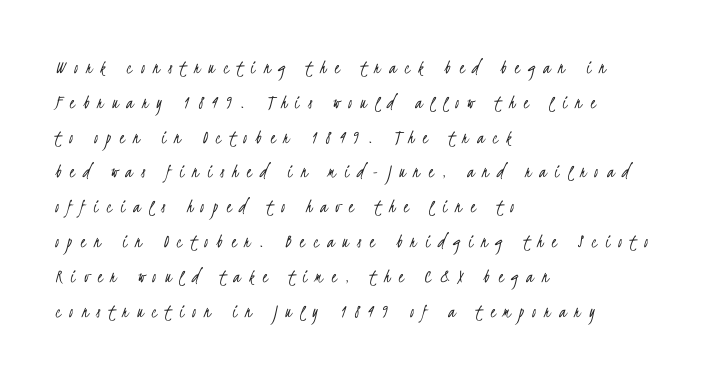
{"bold": "no", "underline": "no", "align": "left", "line_spacing_ratio": 1.74, "letter_spacing": "wide", "letter_spacing_em": 0.42, "glyph_px": 20}
